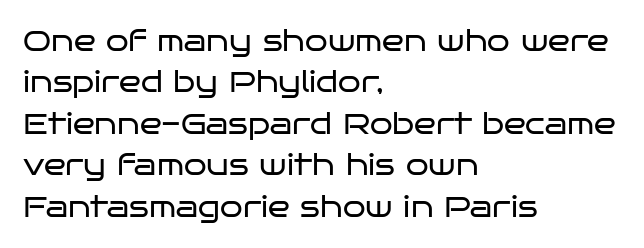
{"serif": "no", "italic": "no", "bold": "no", "weight": "regular", "width": "wide", "stroke_contrast": "low", "x_height": "large", "monospaced": "no", "underline": "no", "align": "left", "line_spacing": "normal", "line_spacing_ratio": 1.43, "letter_spacing": "normal", "letter_spacing_em": 0.0, "glyph_px": 29}
